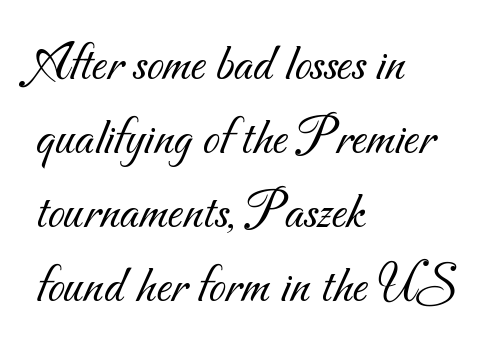
{"serif": "no", "bold": "no", "weight": "light", "width": "normal", "stroke_contrast": "medium", "x_height": "small", "monospaced": "no", "underline": "no", "align": "left", "line_spacing": "normal", "line_spacing_ratio": 1.37, "letter_spacing": "normal", "letter_spacing_em": 0.0, "glyph_px": 54}
